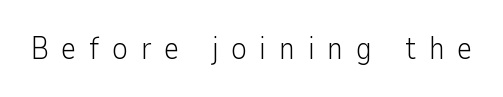
{"serif": "no", "italic": "no", "bold": "no", "weight": "light", "width": "normal", "stroke_contrast": "low", "x_height": "medium", "monospaced": "no", "underline": "no", "letter_spacing": "wide", "letter_spacing_em": 0.4, "glyph_px": 31}
